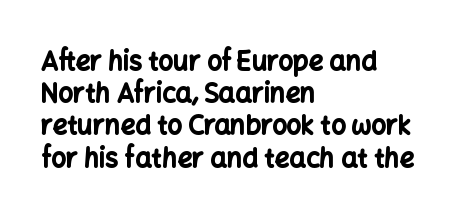
Descenders hang freely into open space. Rendered with straight, roman letterforms. The strokes are fattened all the way to bold. This rendering uses left alignment, leaving the right contour irregular.
